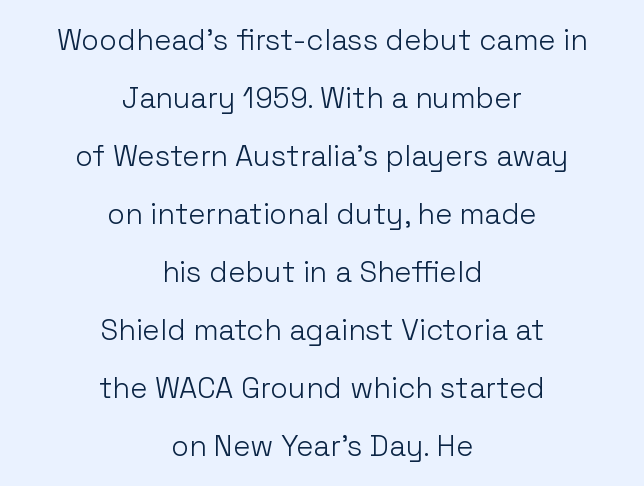
The image shows 29 px light sans-serif type, upright; set centered, loose line spacing (2.0x), normal letter spacing, not underlined; low stroke contrast and a medium x-height.
